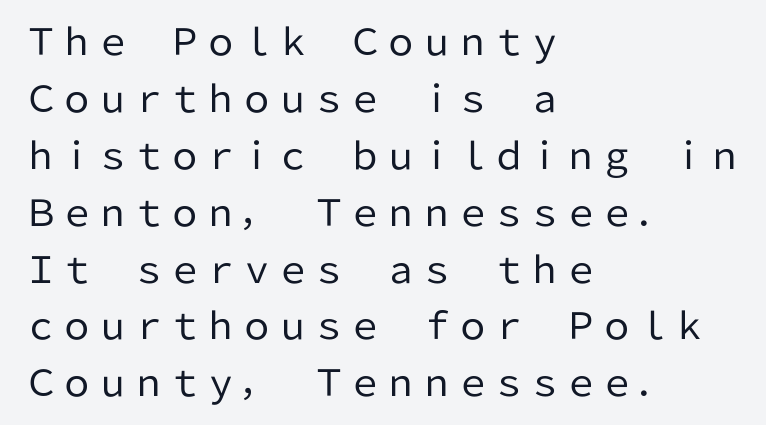
The image shows 36 px regular-weight sans-serif type, upright; set left-aligned, normal line spacing (1.58x), normal letter spacing, not underlined; low stroke contrast and a medium x-height.
